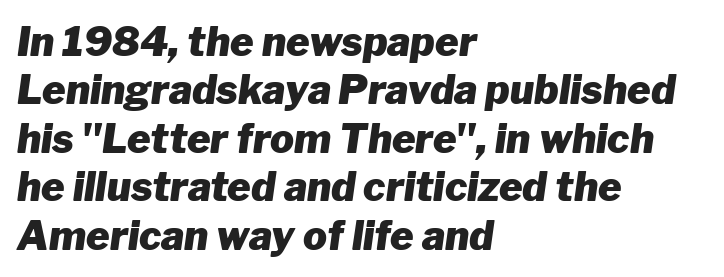
{"italic": "yes", "lean": "right", "slant_degrees": 8, "bold": "yes", "weight": "heavy", "width": "normal", "stroke_contrast": "low", "x_height": "medium", "monospaced": "no", "underline": "no", "align": "left", "line_spacing_ratio": 1.21, "letter_spacing": "normal", "letter_spacing_em": 0.0, "glyph_px": 40}
